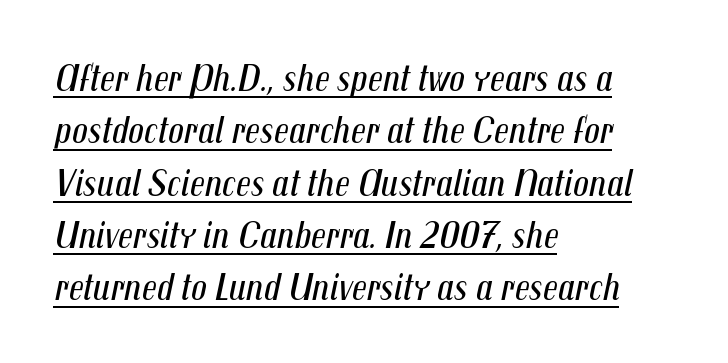
No heavy texture on the line: the type isn't bold. The passage shown leans; its letterforms are oblique. The rendering anchors every line to the left-hand side. Students, observe the line beneath the letters — that is underlining. Normally led — the rows are evenly, conventionally spaced. Words appear dense and cohesive because spacing is normal.
